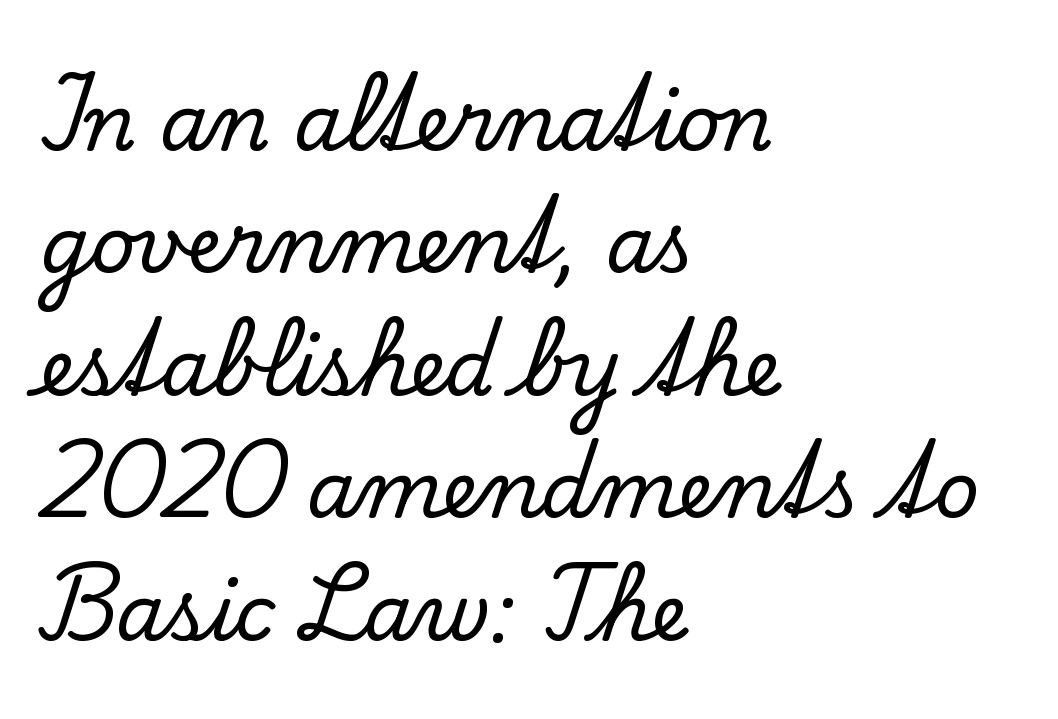
{"serif": "yes", "width": "normal", "stroke_contrast": "low", "x_height": "small", "monospaced": "no", "underline": "no", "align": "left", "line_spacing": "normal", "line_spacing_ratio": 1.57, "letter_spacing": "normal", "letter_spacing_em": 0.0, "glyph_px": 78}
